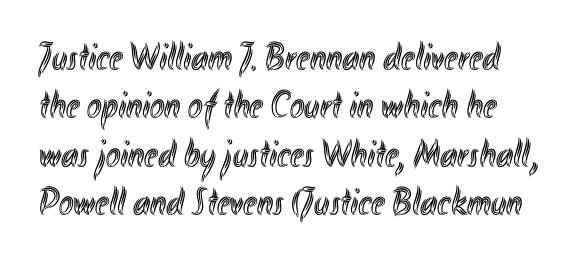
{"width": "condensed", "x_height": "small", "monospaced": "no", "underline": "no", "align": "left", "line_spacing_ratio": 1.24, "letter_spacing": "normal", "letter_spacing_em": 0.0, "glyph_px": 39}
